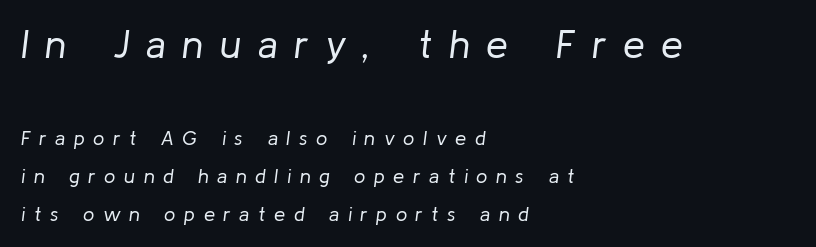
{"italic": "yes", "lean": "right", "slant_degrees": 8, "bold": "no", "weight": "regular", "width": "normal", "stroke_contrast": "low", "x_height": "medium", "monospaced": "no", "underline": "no", "align": "left", "line_spacing_ratio": 1.89, "letter_spacing": "wide", "letter_spacing_em": 0.43, "larger_block": "first", "size_ratio": 1.95, "glyph_px": 39}
